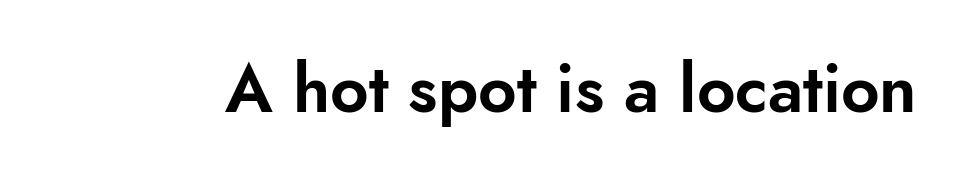
{"serif": "no", "italic": "no", "width": "normal", "stroke_contrast": "low", "x_height": "small", "monospaced": "no", "underline": "no", "letter_spacing": "normal", "letter_spacing_em": 0.0, "glyph_px": 67}
